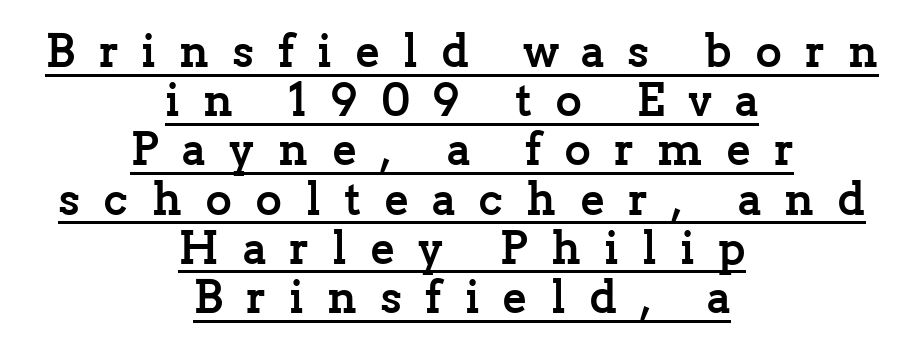
Q: Is the text bold? A: Yes.
Q: Is the text italic (slanted)? A: No, it is upright.
Q: Is the typeface a serif or a sans-serif typeface? A: Serif.
Q: Is the text underlined? A: Yes.
Q: How is the paragraph aligned? A: Centered.
Q: Is the spacing between letters normal or unusually wide? A: Unusually wide.
Q: Is the spacing between lines tight, normal or loose? A: Tight.
Q: Width (condensed, normal, or wide)? A: Normal.
Q: Stroke contrast? A: Low.
Q: x-height? A: Medium.
Q: Monospaced? A: No.
